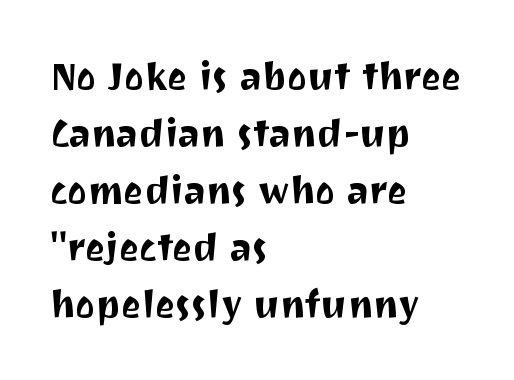
Type without underlining. The lettering holds an erect, upright posture throughout. A normal amount of white space separates one row of letters from the next. In terms of letterspacing, this is plain default setting.
